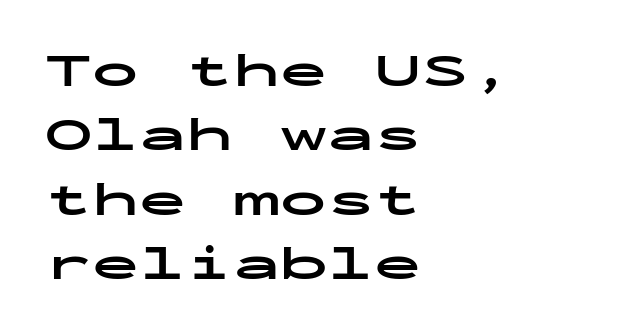
{"serif": "no", "italic": "no", "bold": "yes", "weight": "bold", "width": "wide", "stroke_contrast": "low", "x_height": "medium", "monospaced": "yes", "underline": "no", "align": "left", "line_spacing": "normal", "line_spacing_ratio": 1.37, "letter_spacing": "normal", "letter_spacing_em": 0.0, "glyph_px": 47}
